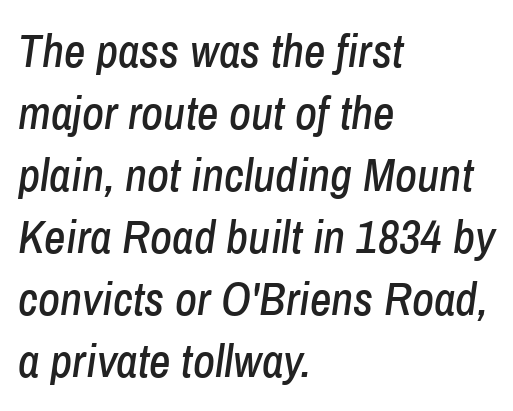
Q: Is the text italic (slanted)? A: Yes, it leans right by about 8 degrees.
Q: Is the text underlined? A: No.
Q: How is the paragraph aligned? A: Left-aligned.
Q: Is the spacing between letters normal or unusually wide? A: Normal.
Q: Is the spacing between lines tight, normal or loose? A: Normal.
Q: Width (condensed, normal, or wide)? A: Condensed.
Q: Stroke contrast? A: Low.
Q: x-height? A: Medium.
Q: Monospaced? A: No.
